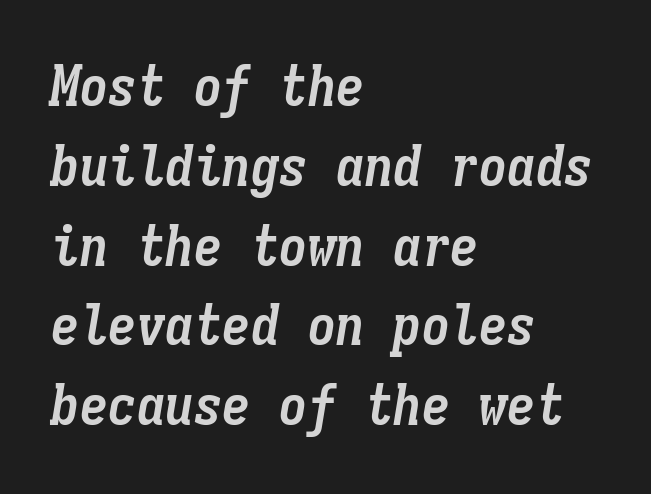
Default kerning and tracking; the words read as compact shapes. Bare-footed words on every line. The letters are slanted; this is an italic face. All the whitespace from short lines collects on the right.
